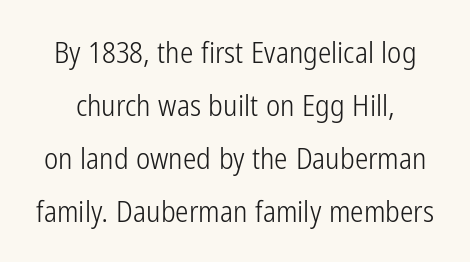
Q: Is the text bold? A: No.
Q: Is the text italic (slanted)? A: No, it is upright.
Q: Is the typeface a serif or a sans-serif typeface? A: Sans-serif.
Q: Is the text underlined? A: No.
Q: Is the spacing between letters normal or unusually wide? A: Normal.
Q: Width (condensed, normal, or wide)? A: Condensed.
Q: Stroke contrast? A: Low.
Q: x-height? A: Medium.
Q: Monospaced? A: No.
